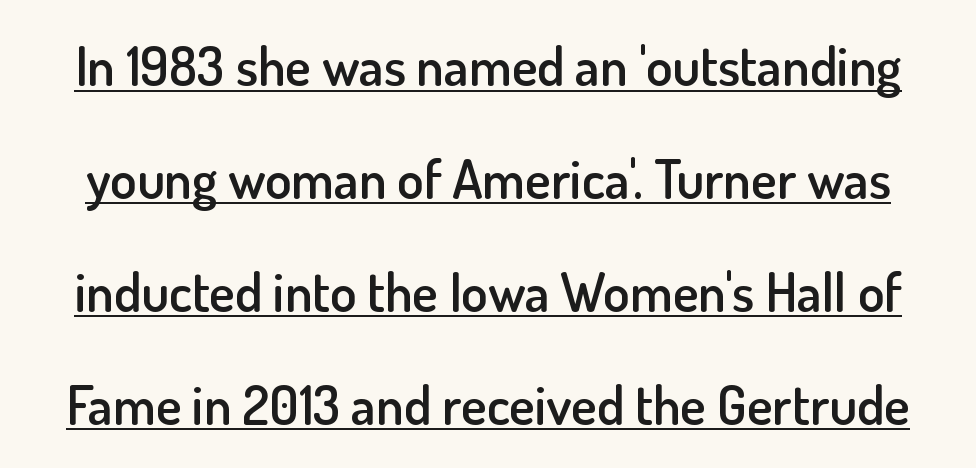
Q: Is the text bold? A: Semi-bold.
Q: Is the text italic (slanted)? A: No, it is upright.
Q: Is the typeface a serif or a sans-serif typeface? A: Sans-serif.
Q: Is the text underlined? A: Yes.
Q: Is the spacing between letters normal or unusually wide? A: Normal.
Q: Is the spacing between lines tight, normal or loose? A: Loose.
Q: Width (condensed, normal, or wide)? A: Normal.
Q: Stroke contrast? A: Low.
Q: x-height? A: Small.
Q: Monospaced? A: No.
